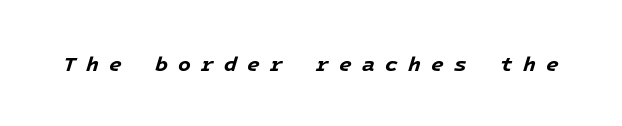
The image shows 21 px bold type, italic (leaning right); set unusually wide letter spacing (+0.48 em), not underlined.
